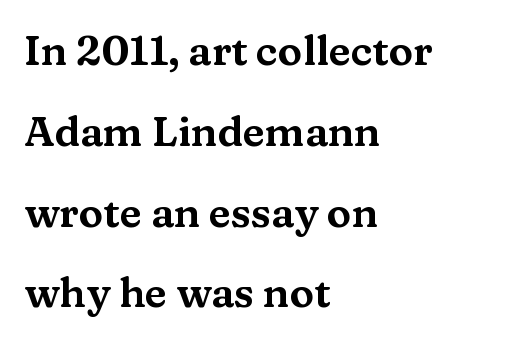
{"serif": "yes", "italic": "no", "width": "wide", "stroke_contrast": "medium", "x_height": "medium", "monospaced": "no", "underline": "no", "align": "left", "line_spacing": "loose", "line_spacing_ratio": 1.97, "letter_spacing": "normal", "letter_spacing_em": 0.0, "glyph_px": 41}
